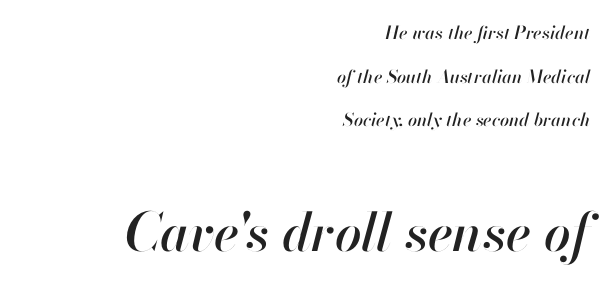
The image shows 53 px text type, italic (leaning right); set right-aligned, loose line spacing (2.42x), normal letter spacing, not underlined; the second (bottom) block is 2.94x larger; high stroke contrast and a small x-height.
